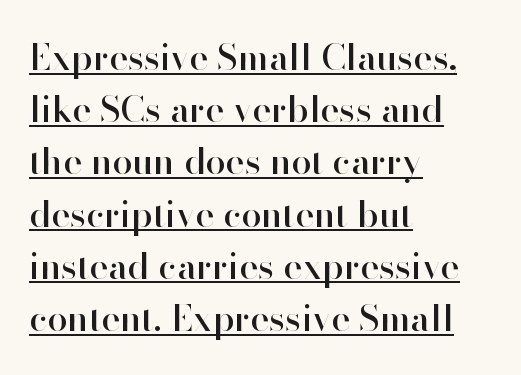
{"serif": "no", "italic": "no", "width": "normal", "stroke_contrast": "high", "x_height": "small", "monospaced": "no", "underline": "yes", "align": "left", "line_spacing": "normal", "line_spacing_ratio": 1.45, "letter_spacing": "normal", "letter_spacing_em": 0.0, "glyph_px": 36}
